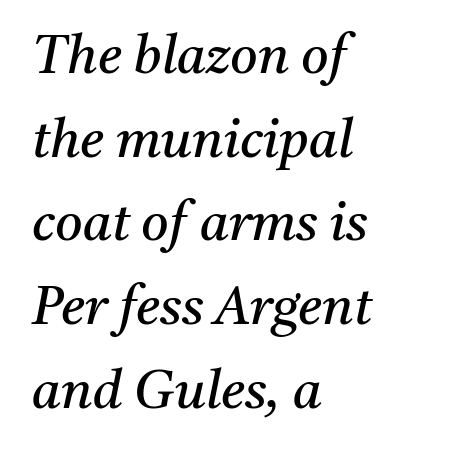
{"serif": "yes", "italic": "yes", "lean": "right", "slant_degrees": 11, "bold": "no", "weight": "regular", "width": "normal", "stroke_contrast": "medium", "x_height": "medium", "monospaced": "no", "underline": "no", "align": "left", "line_spacing": "normal", "line_spacing_ratio": 1.58, "letter_spacing": "normal", "letter_spacing_em": 0.0, "glyph_px": 53}
